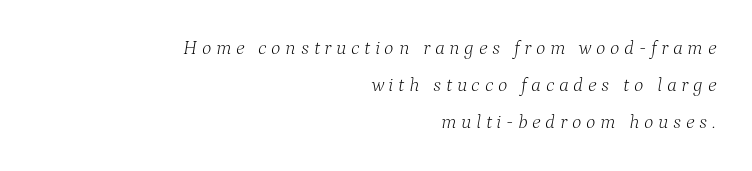
The image shows 20 px text type, italic (leaning right); set right-aligned, line spacing 1.86x, unusually wide letter spacing (+0.23 em), not underlined.
